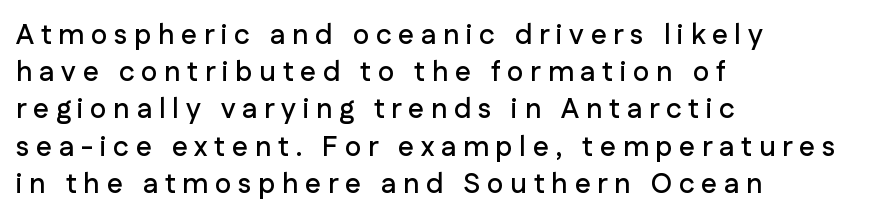
Q: Is the text italic (slanted)? A: No, it is upright.
Q: Is the typeface a serif or a sans-serif typeface? A: Sans-serif.
Q: Is the text underlined? A: No.
Q: How is the paragraph aligned? A: Left-aligned.
Q: Is the spacing between letters normal or unusually wide? A: Unusually wide.
Q: Is the spacing between lines tight, normal or loose? A: Normal.
Q: Width (condensed, normal, or wide)? A: Normal.
Q: Stroke contrast? A: Low.
Q: x-height? A: Medium.
Q: Monospaced? A: No.
